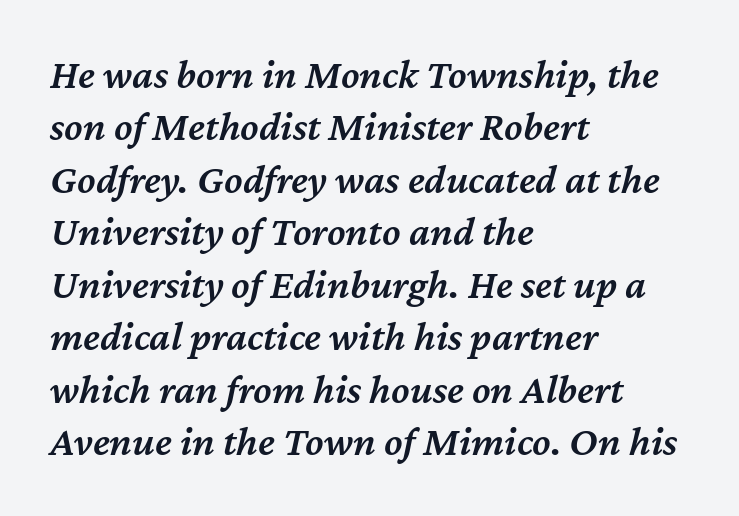
{"italic": "yes", "lean": "right", "slant_degrees": 12, "bold": "semi", "weight": "semibold", "width": "normal", "stroke_contrast": "medium", "x_height": "medium", "monospaced": "no", "underline": "no", "align": "left", "line_spacing": "normal", "line_spacing_ratio": 1.25, "letter_spacing": "normal", "letter_spacing_em": 0.0, "glyph_px": 42}
